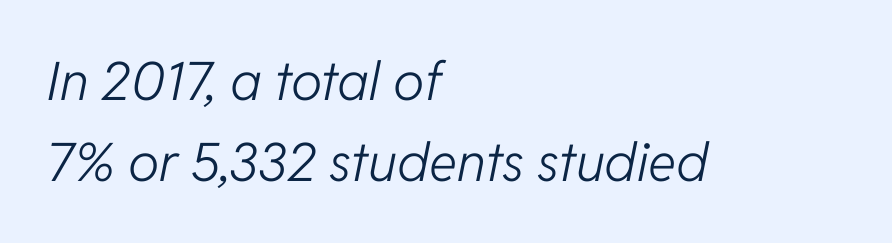
Spacing verdict: proportional, widths tailored to each character. Leading matches the norm, producing a regular column. Compared with a centered layout, this one pins lines to the left instead. Rendered with sloped, italic letterforms. Characters follow at the spacing the type designer built in. Underline: absent.
